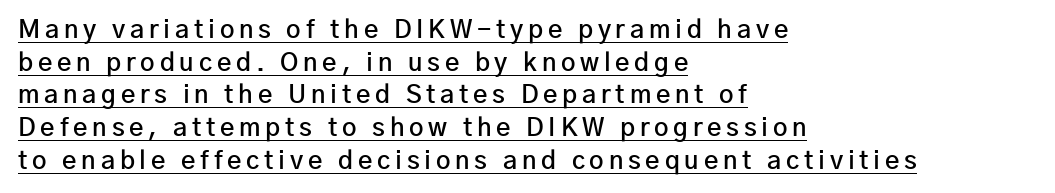
Q: Is the text bold? A: Semi-bold.
Q: Is the text italic (slanted)? A: No, it is upright.
Q: Is the text underlined? A: Yes.
Q: How is the paragraph aligned? A: Left-aligned.
Q: Is the spacing between lines tight, normal or loose? A: Normal.
